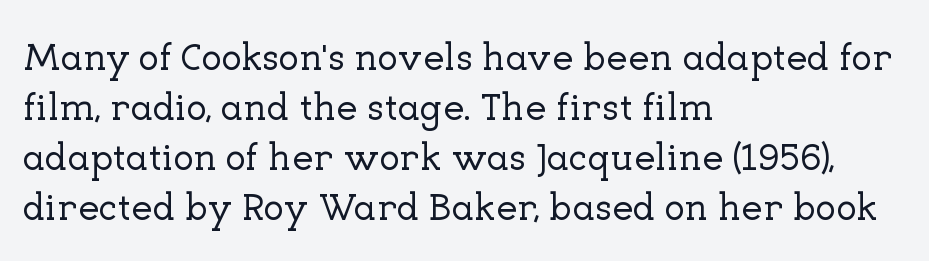
{"serif": "yes", "italic": "no", "width": "normal", "stroke_contrast": "low", "x_height": "medium", "monospaced": "no", "underline": "no", "align": "left", "line_spacing": "normal", "line_spacing_ratio": 1.32, "letter_spacing": "normal", "letter_spacing_em": 0.0, "glyph_px": 38}
